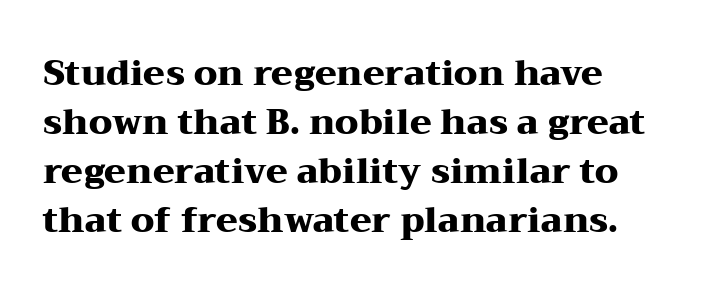
{"serif": "yes", "italic": "no", "bold": "yes", "weight": "heavy", "width": "wide", "stroke_contrast": "medium", "x_height": "medium", "monospaced": "no", "underline": "no", "align": "left", "line_spacing": "normal", "line_spacing_ratio": 1.4, "letter_spacing": "normal", "letter_spacing_em": 0.0, "glyph_px": 35}
